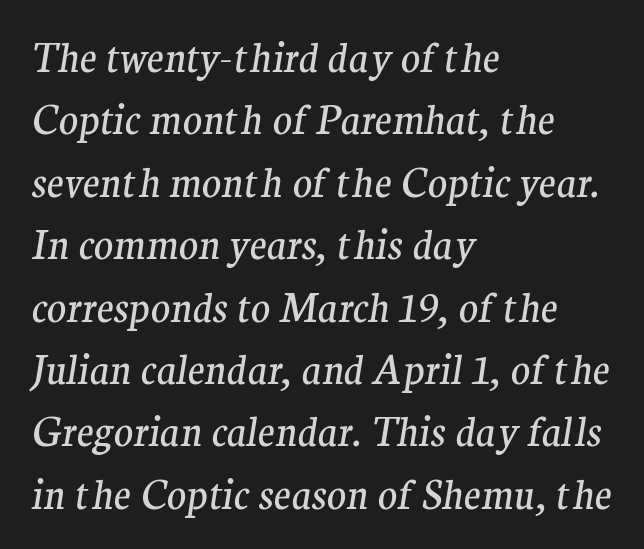
Q: Is the text bold? A: No.
Q: Is the text italic (slanted)? A: Yes, it leans right by about 9 degrees.
Q: Is the typeface a serif or a sans-serif typeface? A: Serif.
Q: Is the text underlined? A: No.
Q: How is the paragraph aligned? A: Left-aligned.
Q: Is the spacing between letters normal or unusually wide? A: Normal.
Q: Is the spacing between lines tight, normal or loose? A: Normal.
Q: Width (condensed, normal, or wide)? A: Normal.
Q: Stroke contrast? A: Medium.
Q: x-height? A: Medium.
Q: Monospaced? A: No.
